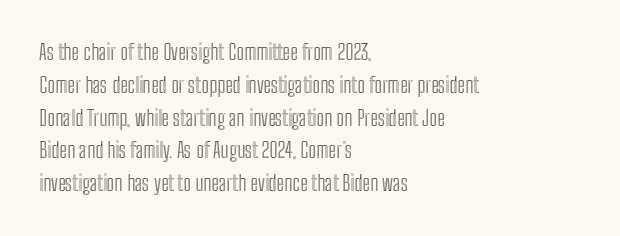
Whoever set this chose a conventional vertical rhythm. Quick note: not italic, upright. Only glyphs here, with clear space below each row. The horizontal fit of the characters is conventional and even. Notice how the passage keeps a crisp vertical edge on the left only.
